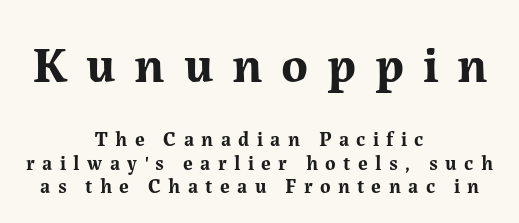
The foot of each line stays bare and open. Think of a printed novel: that variable character pitch is what you see here. The whitespace from short lines is split evenly between both sides. Vertical strokes here are truly vertical. Does extra space separate the letters? Yes, quite a lot of it.
